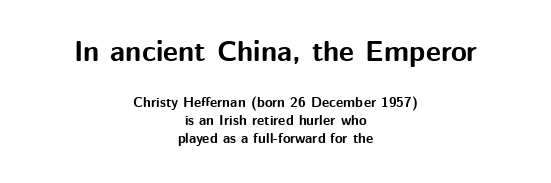
The image shows 29 px bold sans-serif type, upright; set centered, normal line spacing (1.27x), normal letter spacing, not underlined; the first (top) block is 2.07x larger; medium stroke contrast and a medium x-height.
